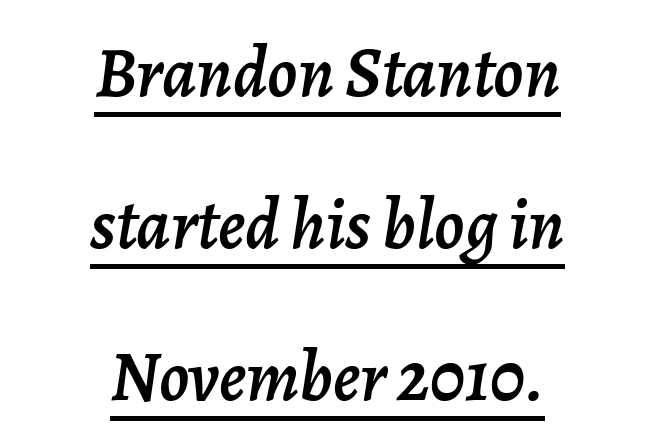
Q: Is the text italic (slanted)? A: Yes, it leans right by about 7 degrees.
Q: Is the text underlined? A: Yes.
Q: How is the paragraph aligned? A: Centered.
Q: Is the spacing between letters normal or unusually wide? A: Normal.
Q: Is the spacing between lines tight, normal or loose? A: Loose.
Q: Width (condensed, normal, or wide)? A: Normal.
Q: Stroke contrast? A: Low.
Q: x-height? A: Medium.
Q: Monospaced? A: No.
